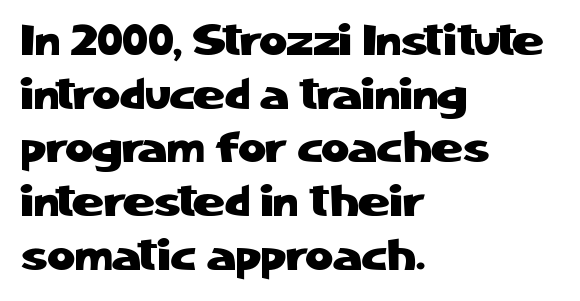
The image shows 43 px sans-serif type, upright; set left-aligned, normal line spacing (1.25x), normal letter spacing, not underlined; low stroke contrast and a medium x-height.
